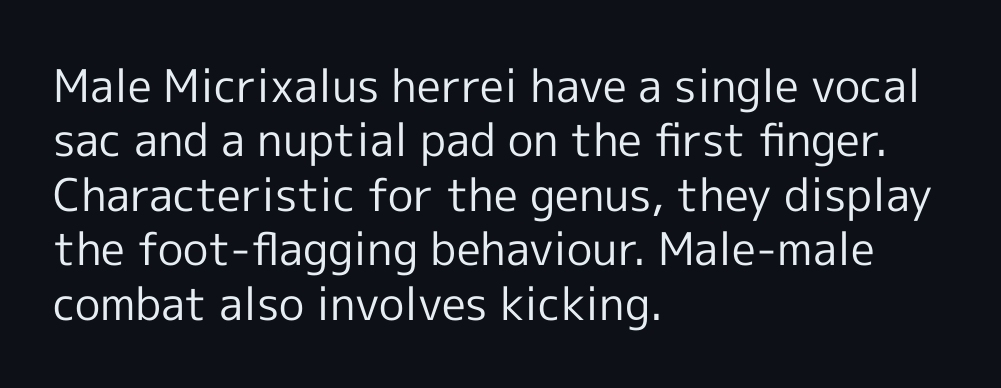
Q: Is the text bold? A: No.
Q: Is the text italic (slanted)? A: No, it is upright.
Q: Is the typeface a serif or a sans-serif typeface? A: Sans-serif.
Q: Is the text underlined? A: No.
Q: How is the paragraph aligned? A: Left-aligned.
Q: Is the spacing between letters normal or unusually wide? A: Normal.
Q: Width (condensed, normal, or wide)? A: Normal.
Q: x-height? A: Medium.
Q: Monospaced? A: No.
